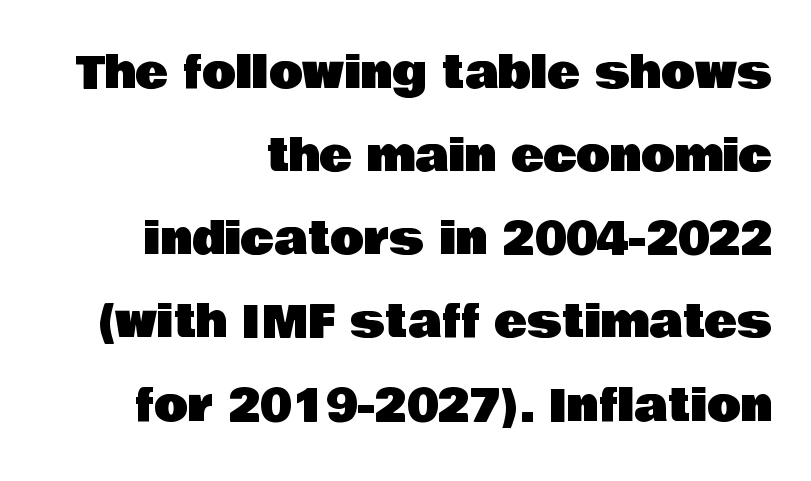
Q: Is the text italic (slanted)? A: No, it is upright.
Q: Is the typeface a serif or a sans-serif typeface? A: Sans-serif.
Q: Is the text underlined? A: No.
Q: How is the paragraph aligned? A: Right-aligned.
Q: Is the spacing between letters normal or unusually wide? A: Normal.
Q: Width (condensed, normal, or wide)? A: Normal.
Q: Stroke contrast? A: Low.
Q: x-height? A: Large.
Q: Monospaced? A: No.
